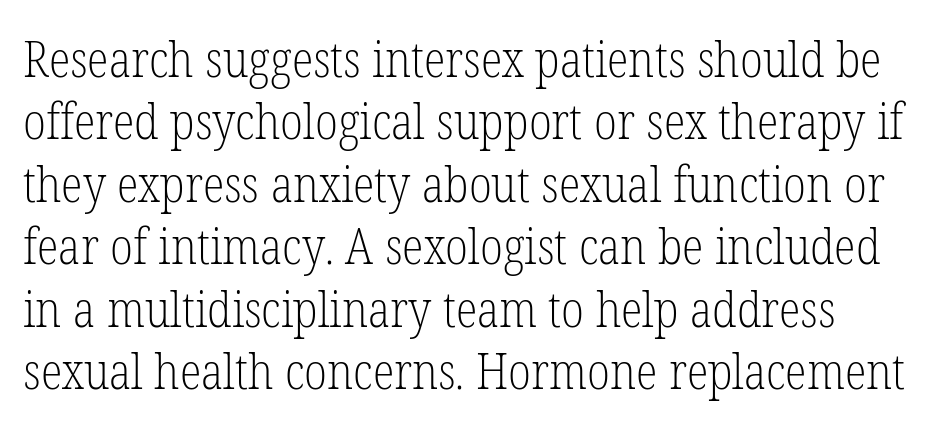
The passage shown is typed in a proportional face where columns would drift. No word sits above an underline. The horizontal fit of the characters is conventional and even. Stems and bowls with no extra thickness — not bold.
